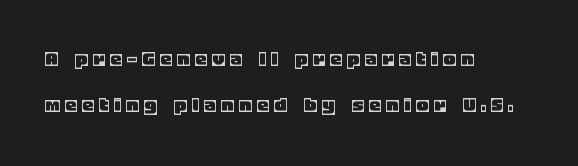
The image shows 23 px text type, upright; set left-aligned, loose line spacing (2.02x), unusually wide letter spacing (+0.25 em), not underlined.
